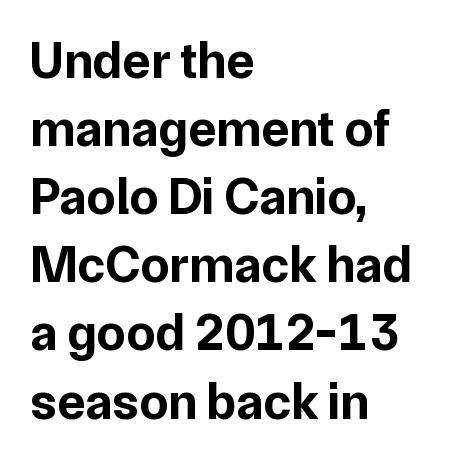
The image shows 52 px bold sans-serif type, upright; set left-aligned, normal line spacing (1.31x), normal letter spacing, not underlined; low stroke contrast and a medium x-height.
